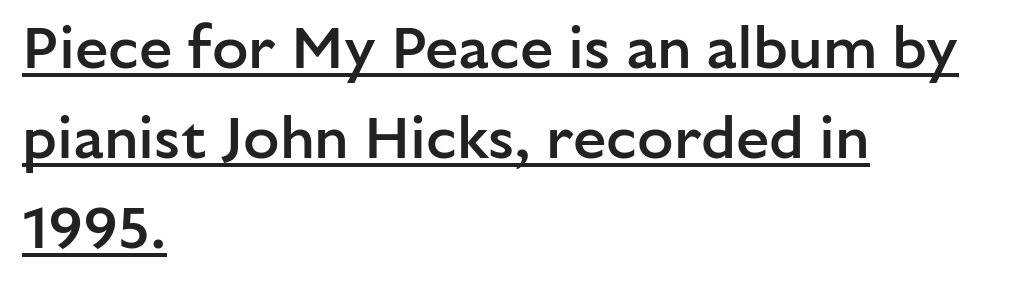
Q: Is the text bold? A: Semi-bold.
Q: Is the text italic (slanted)? A: No, it is upright.
Q: Is the typeface a serif or a sans-serif typeface? A: Sans-serif.
Q: Is the text underlined? A: Yes.
Q: How is the paragraph aligned? A: Left-aligned.
Q: Is the spacing between letters normal or unusually wide? A: Normal.
Q: Is the spacing between lines tight, normal or loose? A: Normal.
Q: Width (condensed, normal, or wide)? A: Normal.
Q: Stroke contrast? A: Low.
Q: x-height? A: Medium.
Q: Monospaced? A: No.
